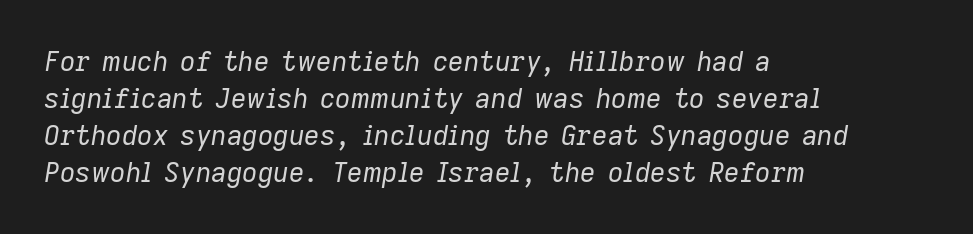
The image shows 27 px text type, italic (leaning right); set left-aligned, normal line spacing (1.37x), normal letter spacing, not underlined.
